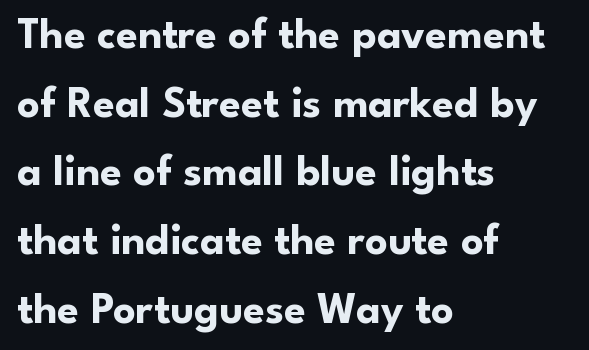
Q: Is the text bold? A: Yes.
Q: Is the text italic (slanted)? A: No, it is upright.
Q: Is the typeface a serif or a sans-serif typeface? A: Sans-serif.
Q: Is the text underlined? A: No.
Q: How is the paragraph aligned? A: Left-aligned.
Q: Is the spacing between letters normal or unusually wide? A: Normal.
Q: Is the spacing between lines tight, normal or loose? A: Normal.
Q: Width (condensed, normal, or wide)? A: Normal.
Q: Stroke contrast? A: Low.
Q: x-height? A: Small.
Q: Monospaced? A: No.
